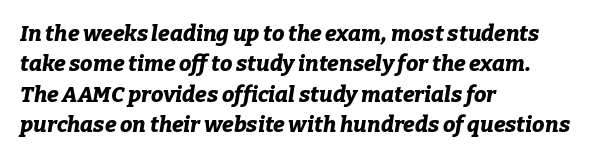
The image shows 22 px bold type, italic (leaning right); set left-aligned, normal line spacing (1.38x), normal letter spacing, not underlined.
